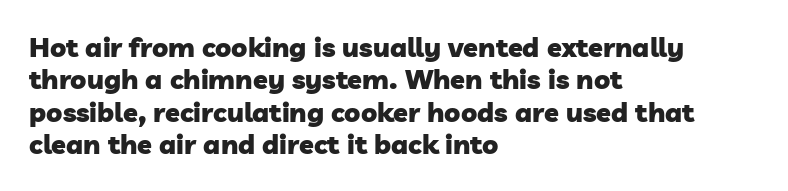
{"bold": "yes", "underline": "no", "align": "left", "line_spacing_ratio": 1.2, "letter_spacing": "normal", "letter_spacing_em": 0.0, "glyph_px": 27}
